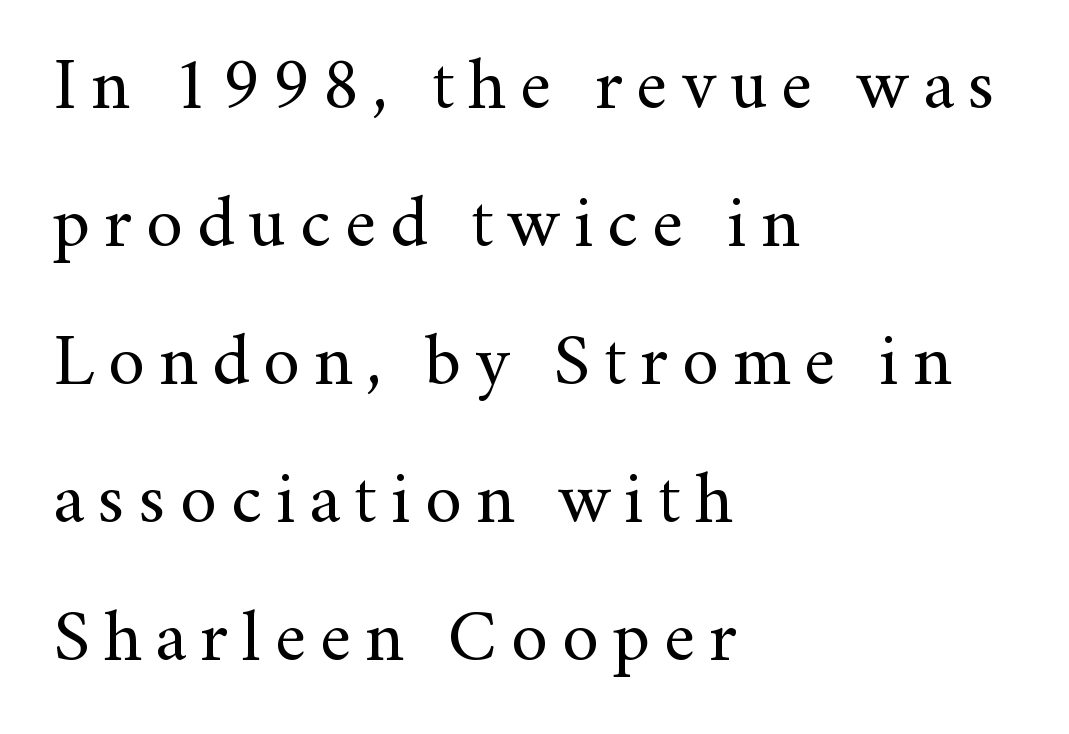
The image shows 73 px regular-weight serif type, upright; set left-aligned, line spacing 1.89x, not underlined; medium stroke contrast and a small x-height.
